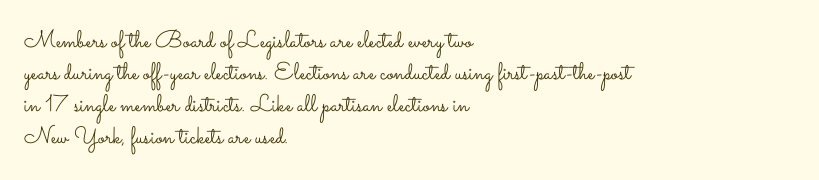
A bare baseline throughout the passage. Leftover space on each line is placed entirely after the last word. Regarding leading, the lines here are spaced in the standard way. Inter-character spacing is left at the font's built-in metrics. Compared with a typical body face, this is equally light or lighter still.
